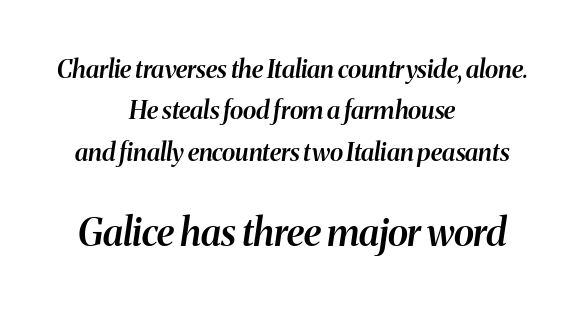
The image shows 38 px semibold type, italic (leaning right); set centered, normal line spacing (1.66x), normal letter spacing, not underlined; the second (bottom) block is 1.52x larger; medium stroke contrast and a medium x-height.
